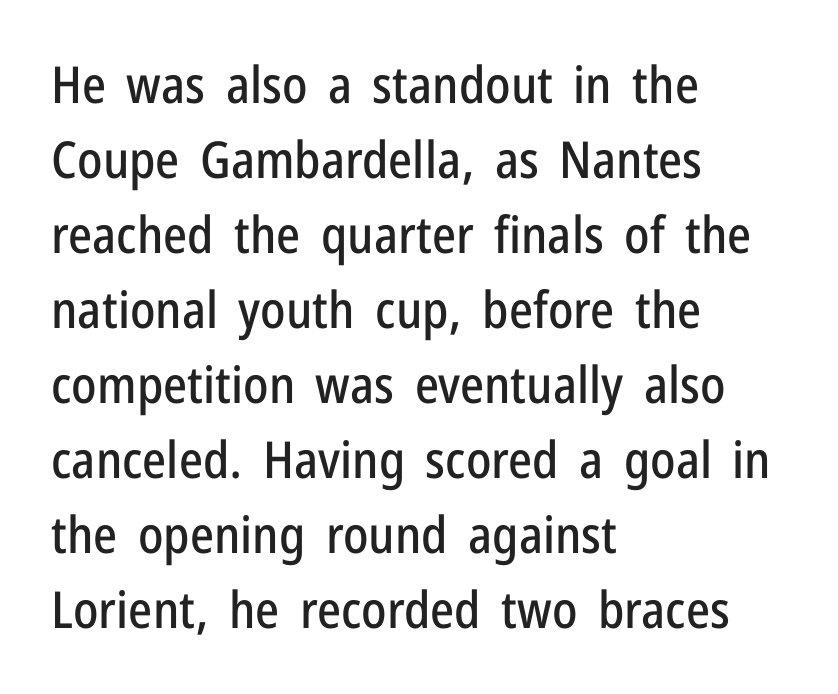
If you drew a ruler down the left edge, every line would touch it. The letters sit at their default tracking, neither squeezed nor spread. Vertically, the passage feels balanced, rows spaced as you'd expect. Notice how the stems are strictly vertical — no italics here. Descenders hang freely into open space. No feet cap the strokes, marking this as sans-serif type.
